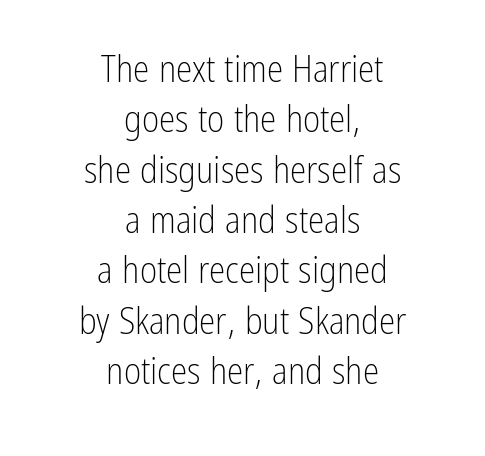
{"serif": "no", "italic": "no", "bold": "no", "weight": "light", "width": "condensed", "stroke_contrast": "low", "x_height": "medium", "monospaced": "no", "underline": "no", "align": "center", "line_spacing": "normal", "line_spacing_ratio": 1.36, "letter_spacing": "normal", "letter_spacing_em": 0.0, "glyph_px": 37}
